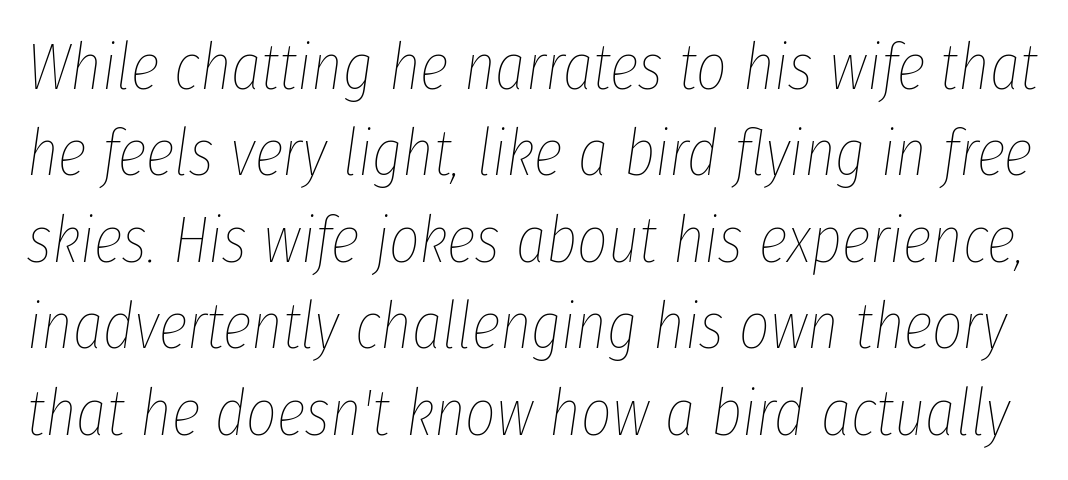
{"italic": "yes", "lean": "right", "slant_degrees": 8, "bold": "no", "weight": "thin", "width": "condensed", "stroke_contrast": "low", "x_height": "medium", "monospaced": "no", "underline": "no", "line_spacing": "normal", "line_spacing_ratio": 1.31, "letter_spacing": "normal", "letter_spacing_em": 0.0, "glyph_px": 66}
